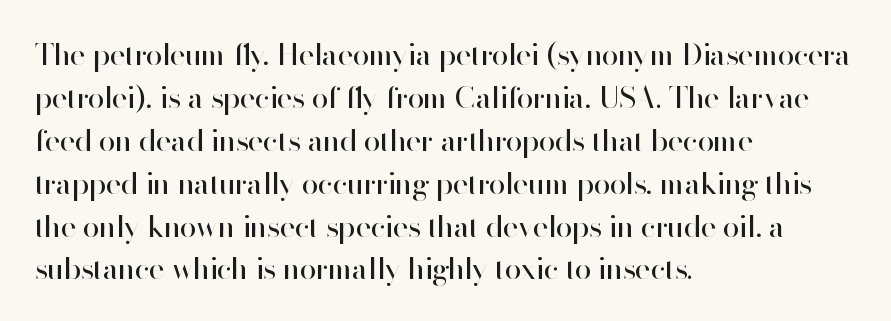
{"serif": "no", "italic": "no", "bold": "no", "weight": "regular", "width": "normal", "stroke_contrast": "high", "x_height": "small", "monospaced": "no", "underline": "no", "align": "left", "line_spacing": "normal", "line_spacing_ratio": 1.43, "letter_spacing": "normal", "letter_spacing_em": 0.0, "glyph_px": 30}
